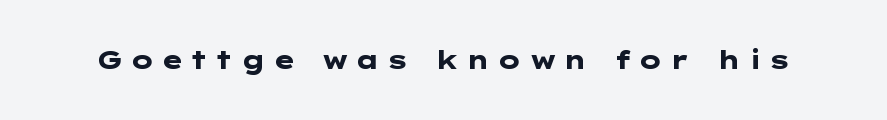
Q: Is the text bold? A: Yes.
Q: Is the text italic (slanted)? A: No, it is upright.
Q: Is the text underlined? A: No.
Q: Is the spacing between letters normal or unusually wide? A: Unusually wide.
